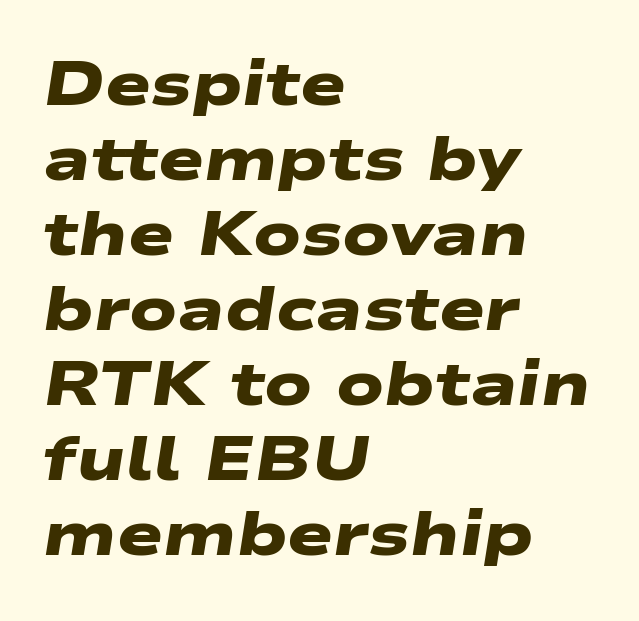
A clean baseline with only descenders dipping below it. The text block is weighted toward the left margin, trailing off unevenly rightward. You could call the tracking neutral — neither tight nor loose. A full-strength bold gives these letters their thick strokes.
